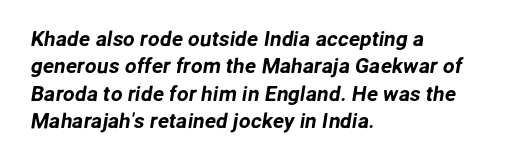
Q: Is the text underlined? A: No.
Q: How is the paragraph aligned? A: Left-aligned.
Q: Is the spacing between letters normal or unusually wide? A: Normal.
Q: Is the spacing between lines tight, normal or loose? A: Normal.
